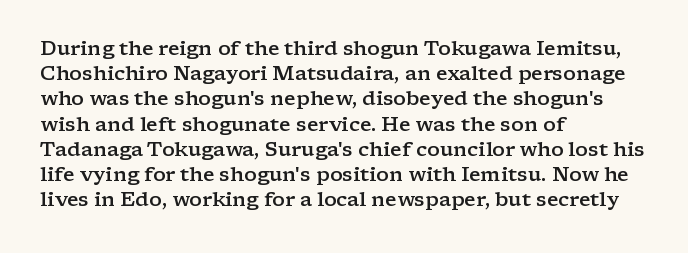
Caption: multi-line text, flush left, ragged right. Is the type bold? Partly — it's a semibold, heavier than regular but not fully bold. The rendering keeps characters at their native spacing. Is there any slant? The stems are plumb. Compared with typical paragraphs, the rows here are spaced about the same.
